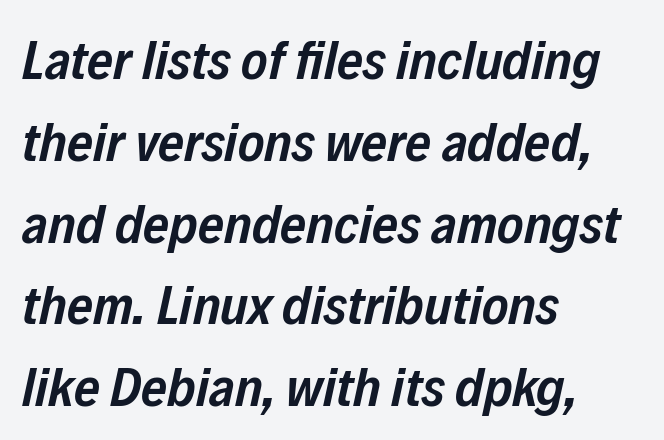
{"italic": "yes", "lean": "right", "slant_degrees": 12, "bold": "semi", "weight": "semibold", "width": "condensed", "stroke_contrast": "low", "x_height": "medium", "monospaced": "no", "underline": "no", "align": "left", "line_spacing": "normal", "line_spacing_ratio": 1.46, "letter_spacing": "normal", "letter_spacing_em": 0.0, "glyph_px": 56}
